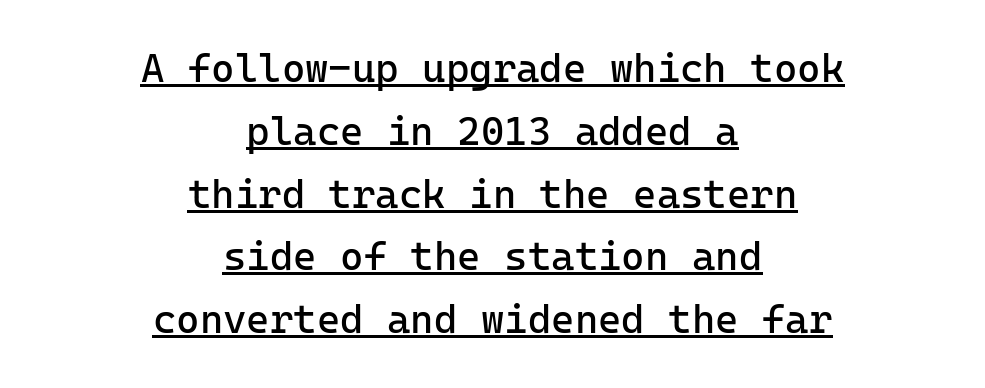
Q: Is the text bold? A: No.
Q: Is the text italic (slanted)? A: No, it is upright.
Q: Is the typeface a serif or a sans-serif typeface? A: Sans-serif.
Q: Is the text underlined? A: Yes.
Q: How is the paragraph aligned? A: Centered.
Q: Is the spacing between letters normal or unusually wide? A: Normal.
Q: Is the spacing between lines tight, normal or loose? A: Normal.
Q: Width (condensed, normal, or wide)? A: Normal.
Q: Stroke contrast? A: Low.
Q: x-height? A: Medium.
Q: Monospaced? A: Yes.
